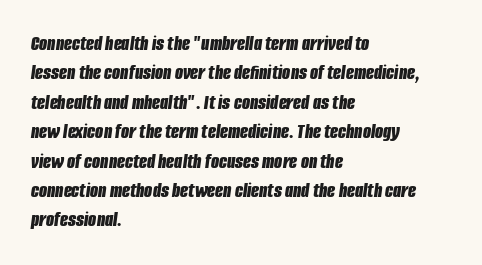
The compositor pushed each line to the left boundary. These words are printed bold, with thick strokes throughout. The lines sit at an ordinary, default distance from one another. A typesetter would mark this as italic. Descenders hang freely into open space. The horizontal fit of the characters is conventional and even.
